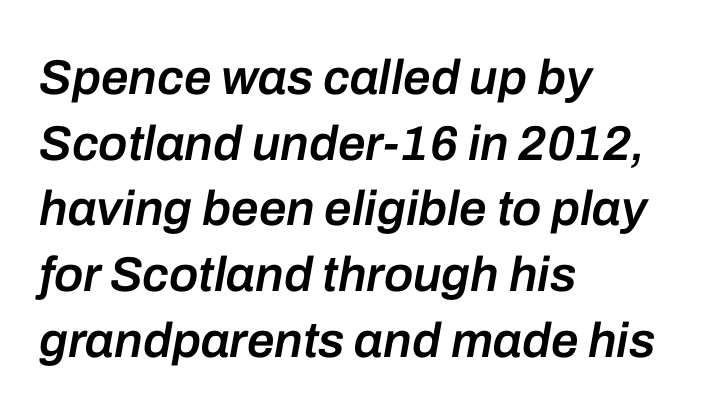
Q: Is the text bold? A: Semi-bold.
Q: Is the text italic (slanted)? A: Yes, it leans right by about 10 degrees.
Q: Is the text underlined? A: No.
Q: How is the paragraph aligned? A: Left-aligned.
Q: Is the spacing between letters normal or unusually wide? A: Normal.
Q: Is the spacing between lines tight, normal or loose? A: Normal.
Q: Width (condensed, normal, or wide)? A: Normal.
Q: Stroke contrast? A: Low.
Q: x-height? A: Medium.
Q: Monospaced? A: No.
